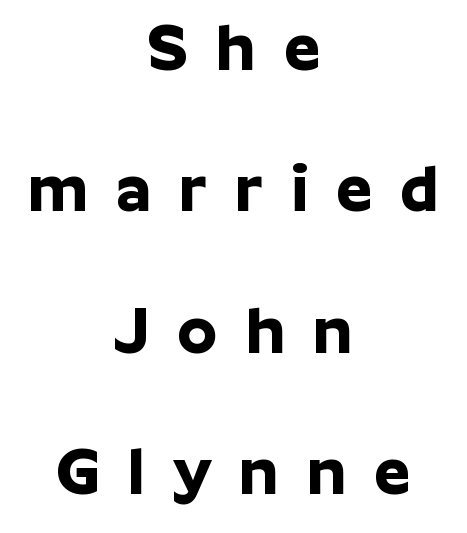
{"serif": "no", "italic": "no", "bold": "yes", "weight": "bold", "width": "normal", "stroke_contrast": "low", "x_height": "medium", "monospaced": "no", "underline": "no", "align": "center", "line_spacing": "loose", "line_spacing_ratio": 2.21, "letter_spacing": "wide", "letter_spacing_em": 0.44, "glyph_px": 64}
